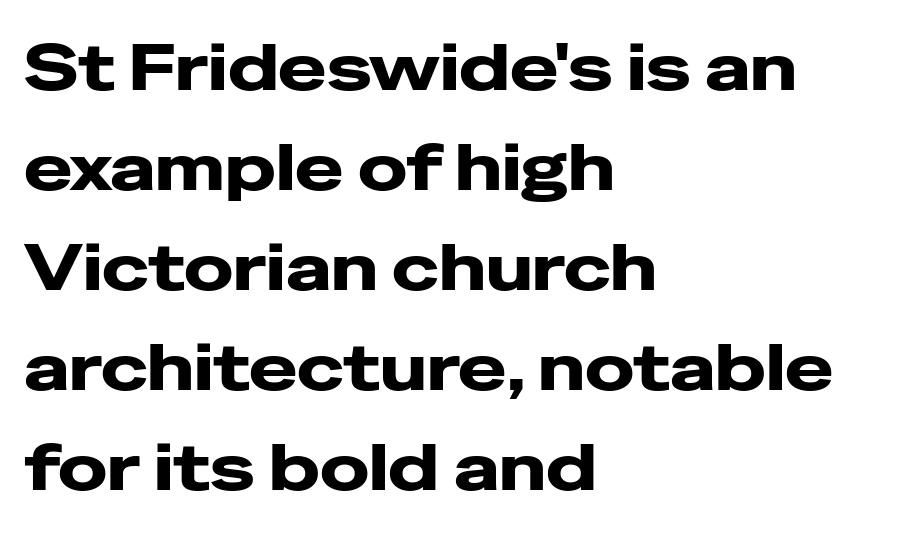
The image shows 65 px heavy, wide sans-serif type, upright; set left-aligned, normal line spacing (1.54x), normal letter spacing, not underlined; low stroke contrast and a medium x-height.
